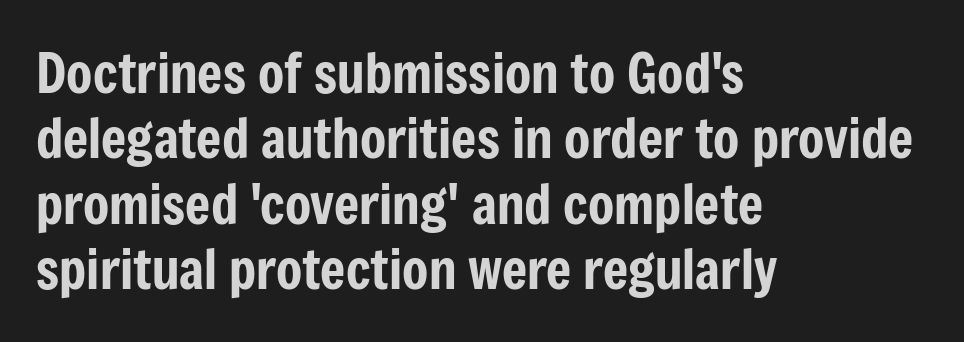
The image shows 54 px condensed sans-serif type, upright; set left-aligned, line spacing 1.21x, normal letter spacing, not underlined; low stroke contrast and a medium x-height.
